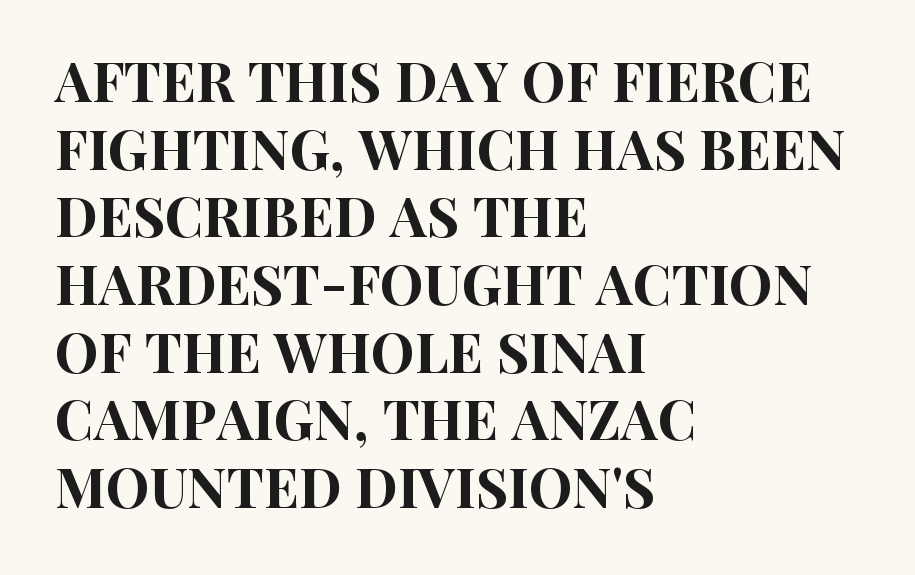
{"serif": "no", "italic": "no", "width": "condensed", "stroke_contrast": "high", "x_height": "large", "monospaced": "no", "underline": "no", "align": "left", "line_spacing_ratio": 1.23, "letter_spacing": "normal", "letter_spacing_em": 0.0, "glyph_px": 55}
